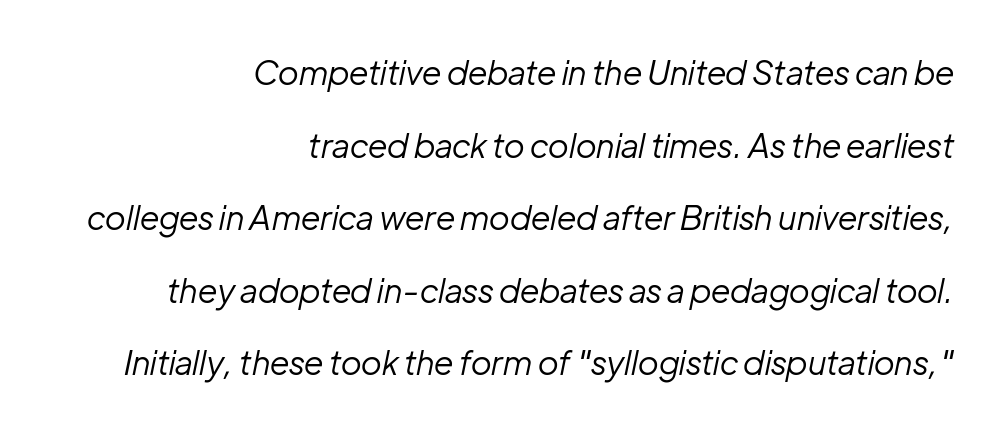
The rag falls on the left side of this text block. Is this a fixed-width face? No — the glyphs have proportional, varying widths. The block of text is sparse from top to bottom, with ample space between rows. There's an unmistakable incline to the writing here. Weight class: somewhere from thin through regular. The face used here is rendered with its standard letterfit.
